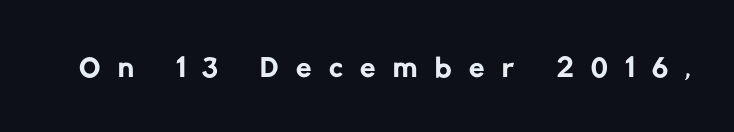
The letters carry no serifs — their stems end cleanly without finishing strokes. Weight: not bold — regular or lighter. The rendering inserts visible extra space after every character. Just letters on the line, the space beneath them empty. Proportional: the letters do not fall into vertical columns.
